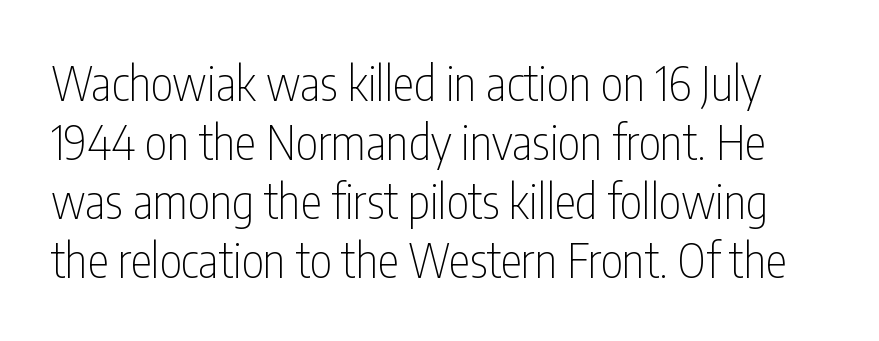
Q: Is the text bold? A: No.
Q: Is the text italic (slanted)? A: No, it is upright.
Q: Is the typeface a serif or a sans-serif typeface? A: Sans-serif.
Q: Is the text underlined? A: No.
Q: Is the spacing between letters normal or unusually wide? A: Normal.
Q: Width (condensed, normal, or wide)? A: Condensed.
Q: Stroke contrast? A: Low.
Q: x-height? A: Medium.
Q: Monospaced? A: No.
